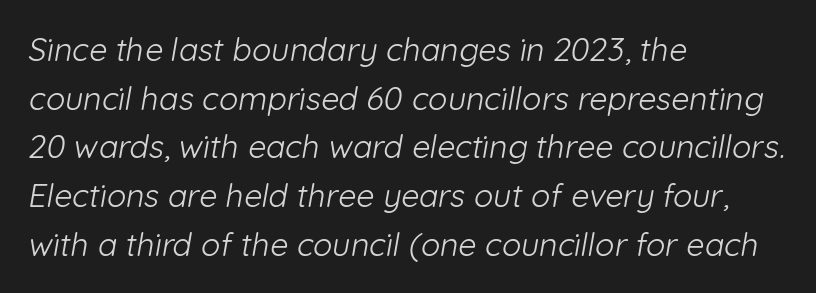
Quick note: underline off. Character widths vary here, with narrow letters taking less room than wide ones. Serifs: no, the terminals of the letterforms are clean. Stroke thickness stays within the range of a standard reading face or lighter.
